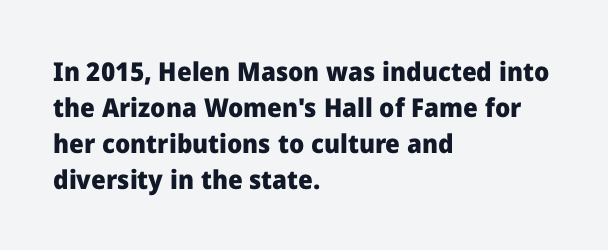
Weight: bold. Inter-character spacing is left at the font's built-in metrics. Check the space under the baseline: it is left empty. These lines sit exactly where default settings would place them. Compared with a centered layout, this one pins lines to the left instead.
